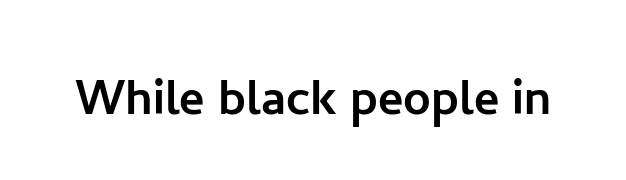
Q: Is the text italic (slanted)? A: No, it is upright.
Q: Is the typeface a serif or a sans-serif typeface? A: Sans-serif.
Q: Is the text underlined? A: No.
Q: Is the spacing between letters normal or unusually wide? A: Normal.
Q: Width (condensed, normal, or wide)? A: Normal.
Q: Stroke contrast? A: Low.
Q: x-height? A: Medium.
Q: Monospaced? A: No.
